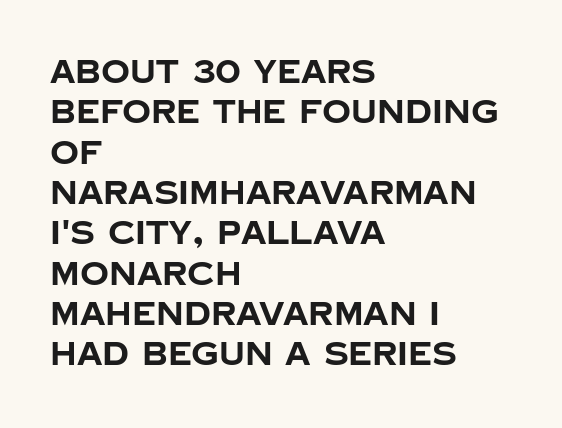
Character widths vary here, with narrow letters taking less room than wide ones. Reading down the block, your eye returns to a fixed left position each line. The rendering uses a moderate line-height, typical for paragraphs. You'd pick this weight for a headline — it's a proper bold. A typesetter would mark this as roman, not italic.
